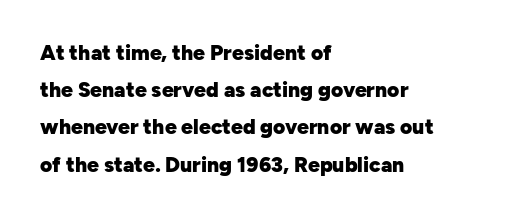
The letters stand straight up with perfectly vertical stems. Alignment: flush left. No word sits above an underline. Typesetter's note: full bold, strokes at maximum text heaviness.
